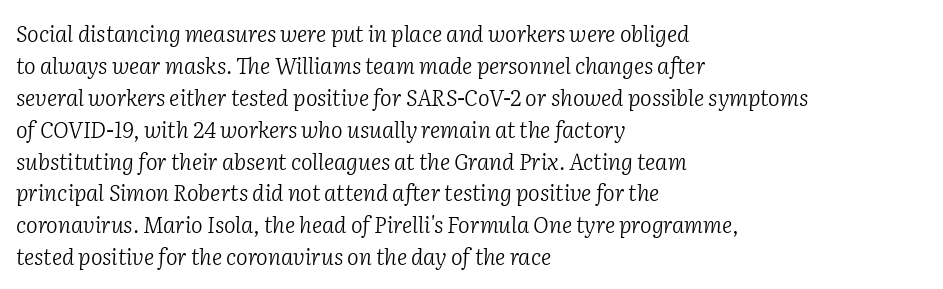
{"italic": "yes", "lean": "right", "slant_degrees": 2, "bold": "no", "underline": "no", "align": "left", "line_spacing": "normal", "line_spacing_ratio": 1.45, "letter_spacing": "normal", "letter_spacing_em": 0.0, "glyph_px": 22}
